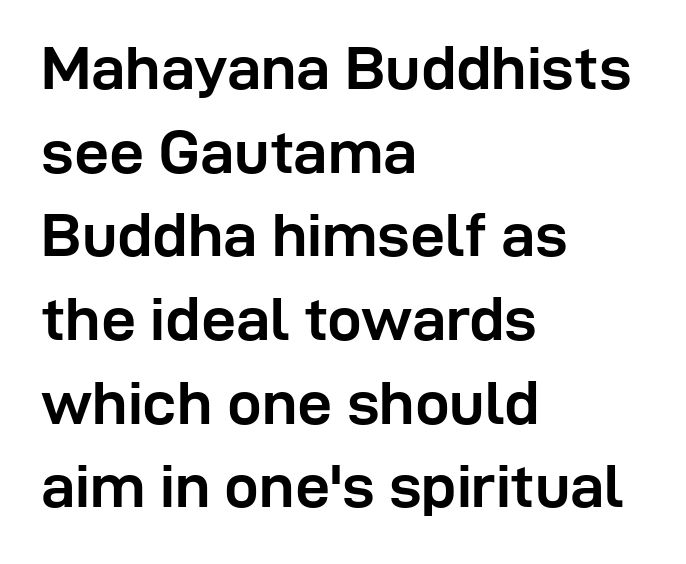
Q: Is the text bold? A: Yes.
Q: Is the text italic (slanted)? A: No, it is upright.
Q: Is the typeface a serif or a sans-serif typeface? A: Sans-serif.
Q: Is the text underlined? A: No.
Q: How is the paragraph aligned? A: Left-aligned.
Q: Is the spacing between letters normal or unusually wide? A: Normal.
Q: Is the spacing between lines tight, normal or loose? A: Normal.
Q: Width (condensed, normal, or wide)? A: Normal.
Q: Stroke contrast? A: Low.
Q: x-height? A: Medium.
Q: Monospaced? A: No.
